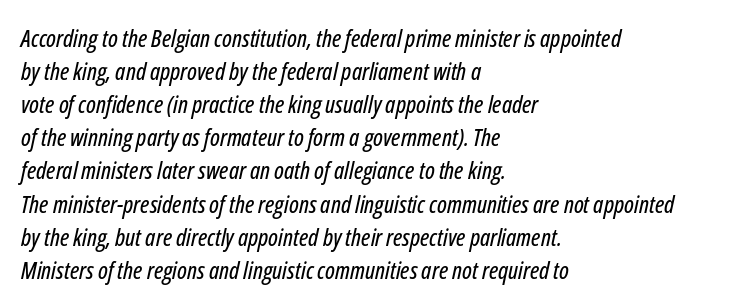
The image shows 24 px text type, italic (leaning right); set left-aligned, normal line spacing (1.38x), normal letter spacing, not underlined.
